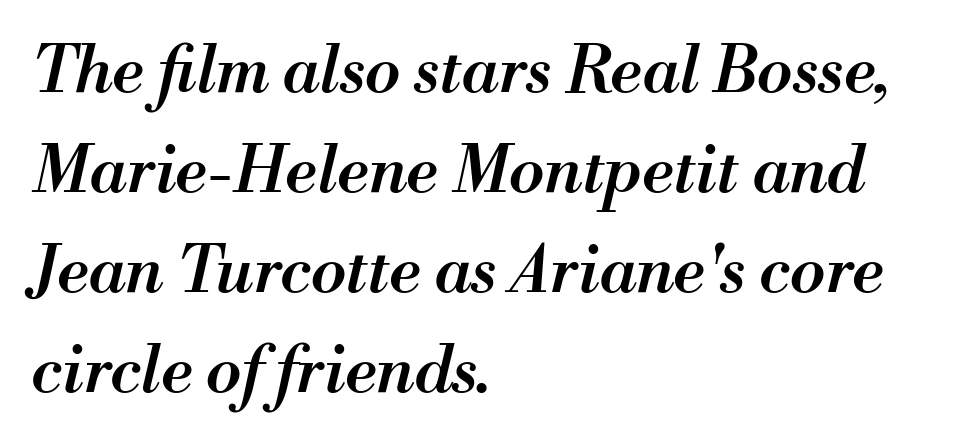
Q: Is the text bold? A: Semi-bold.
Q: Is the text italic (slanted)? A: Yes, it leans right by about 13 degrees.
Q: Is the text underlined? A: No.
Q: How is the paragraph aligned? A: Left-aligned.
Q: Is the spacing between letters normal or unusually wide? A: Normal.
Q: Is the spacing between lines tight, normal or loose? A: Normal.
Q: Width (condensed, normal, or wide)? A: Normal.
Q: Stroke contrast? A: Medium.
Q: x-height? A: Small.
Q: Monospaced? A: No.
